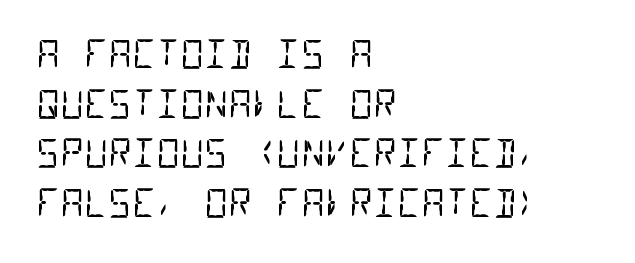
The vertical gap from one line to the next is medium. These glyphs show unthickened strokes, regular width or finer. Descenders are the only things crossing below the line. Tracking value appears to be zero — textbook default spacing.
